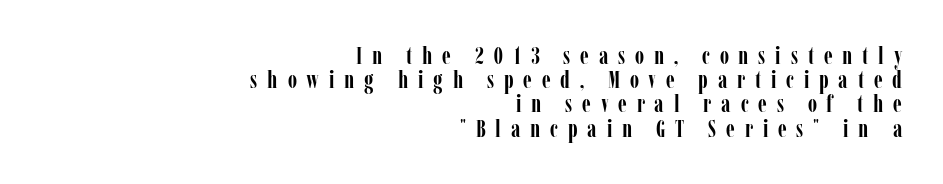
The image shows 24 px bold type, upright; set right-aligned, tight line spacing (1.01x), unusually wide letter spacing (+0.41 em), not underlined.
